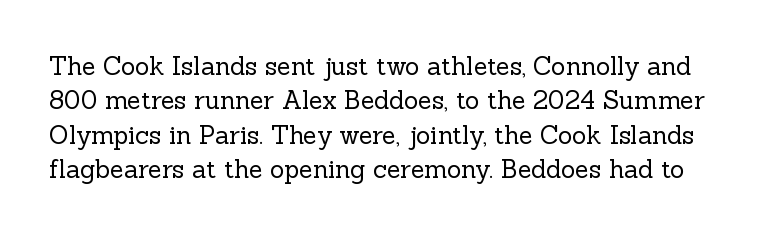
{"italic": "no", "bold": "no", "underline": "no", "line_spacing": "normal", "line_spacing_ratio": 1.38, "letter_spacing": "normal", "letter_spacing_em": 0.0, "glyph_px": 25}
